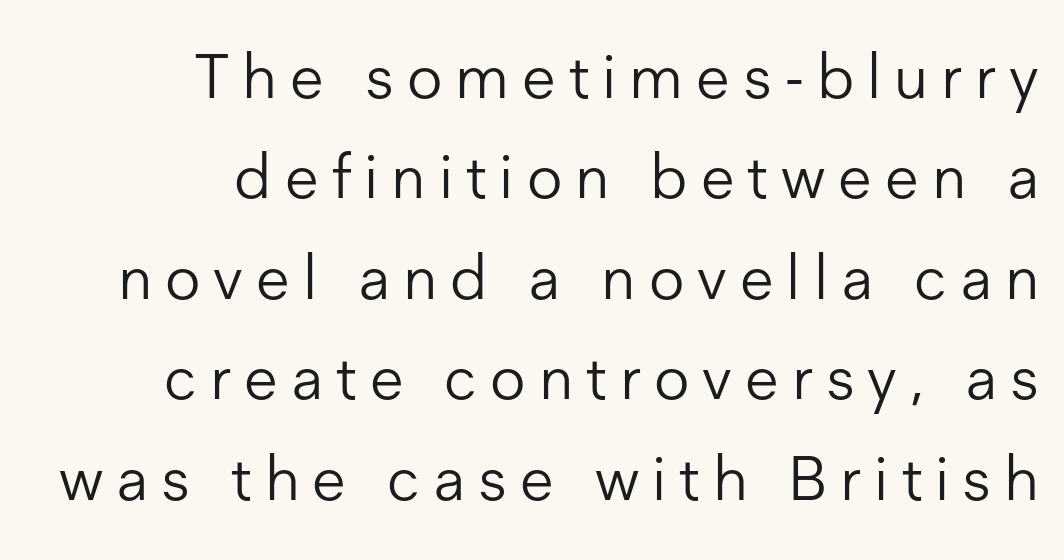
Q: Is the text bold? A: No.
Q: Is the text italic (slanted)? A: No, it is upright.
Q: Is the typeface a serif or a sans-serif typeface? A: Sans-serif.
Q: Is the text underlined? A: No.
Q: How is the paragraph aligned? A: Right-aligned.
Q: Is the spacing between letters normal or unusually wide? A: Unusually wide.
Q: Is the spacing between lines tight, normal or loose? A: Normal.
Q: Width (condensed, normal, or wide)? A: Normal.
Q: Stroke contrast? A: Low.
Q: x-height? A: Medium.
Q: Monospaced? A: No.
